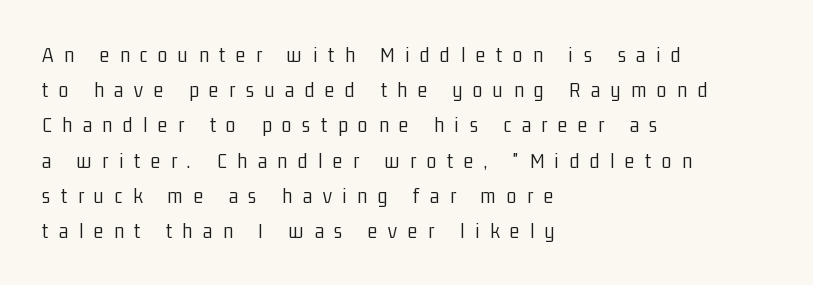
{"italic": "no", "bold": "no", "underline": "no", "align": "left", "line_spacing": "normal", "line_spacing_ratio": 1.6, "letter_spacing": "wide", "letter_spacing_em": 0.49, "glyph_px": 22}
